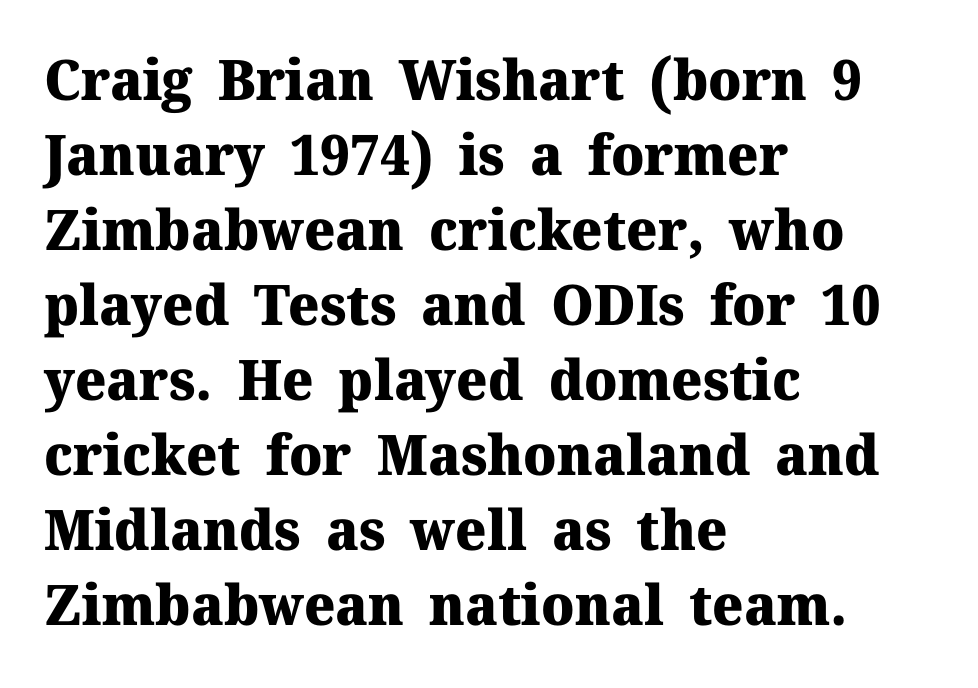
The image shows 56 px heavy serif type, upright; set left-aligned, normal line spacing (1.34x), normal letter spacing, not underlined; medium stroke contrast and a medium x-height.
